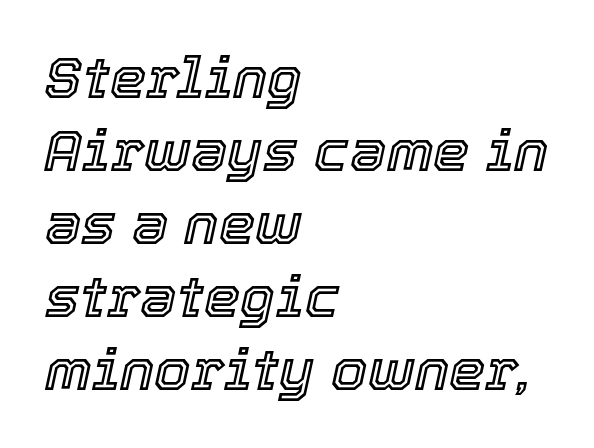
Between one letter and the next there's only the usual sliver of space. There's an unmistakable incline to the writing here. Rows of type keep a routine distance in the vertical direction. You could not count columns in this text — the font is proportionally spaced. Descender tails drop into unmarked territory. The compositor pushed each line to the left boundary.
